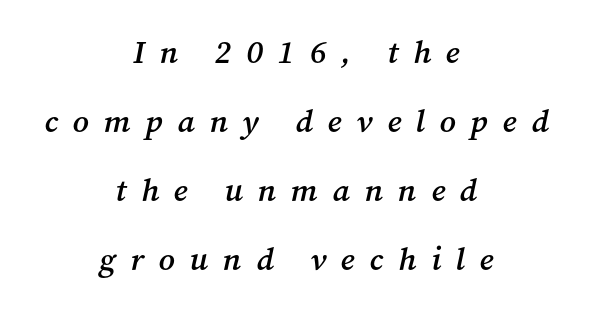
Q: Is the text bold? A: Semi-bold.
Q: Is the text italic (slanted)? A: Yes, it leans right by about 12 degrees.
Q: Is the typeface a serif or a sans-serif typeface? A: Serif.
Q: Is the text underlined? A: No.
Q: How is the paragraph aligned? A: Centered.
Q: Is the spacing between letters normal or unusually wide? A: Unusually wide.
Q: Is the spacing between lines tight, normal or loose? A: Loose.
Q: Width (condensed, normal, or wide)? A: Normal.
Q: Stroke contrast? A: Medium.
Q: x-height? A: Medium.
Q: Monospaced? A: No.
